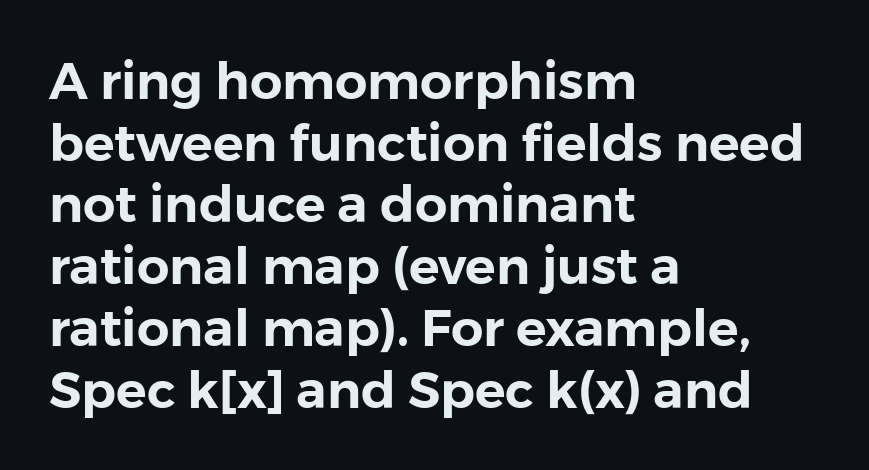
The image shows 51 px sans-serif type, upright; set left-aligned, line spacing 1.21x, normal letter spacing, not underlined; a medium x-height.
